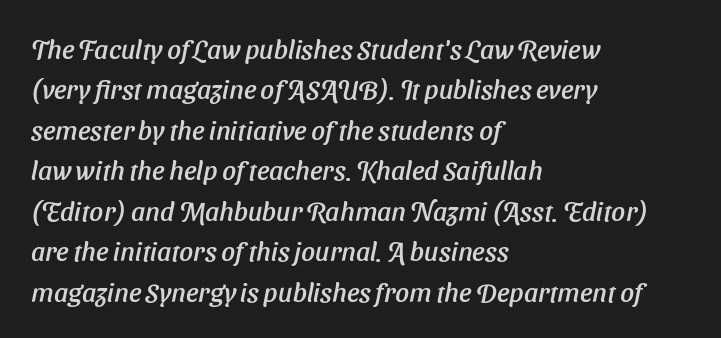
Inter-character spacing is left at the font's built-in metrics. Typeset ragged right — the left edge is the straight one. Compared with typical paragraphs, the rows here are spaced about the same. Glance below the letters and you will spot only blank space. Looking at the ascenders, they clearly lean.
